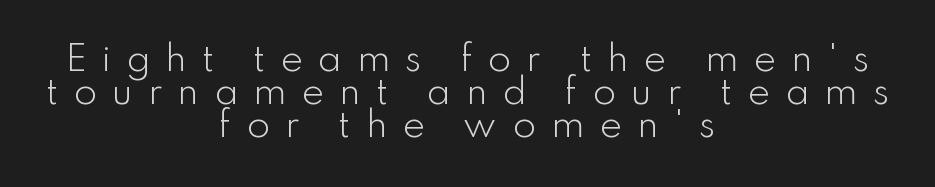
The image shows 34 px light sans-serif type, upright; set centered, tight line spacing (0.97x), unusually wide letter spacing (+0.44 em), not underlined; low stroke contrast and a small x-height.
